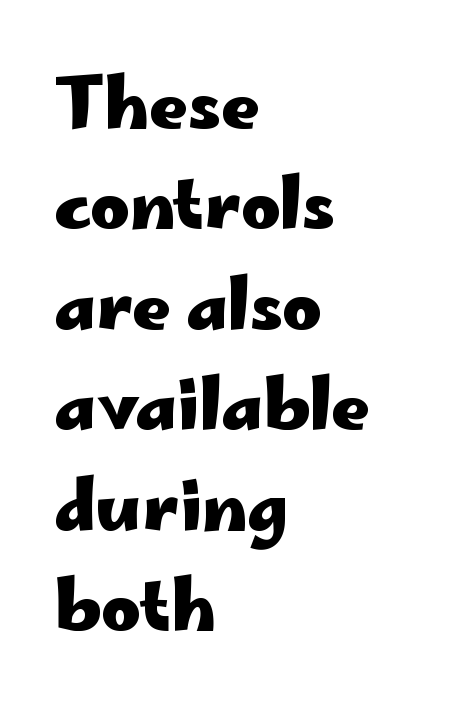
Looks like regular typesetting: each glyph gets only the width it needs. The specimen omits any rule beneath the text block's lines. Regarding serifs, this sample does without them. The letterforms sit shoulder to shoulder at normal distance.
